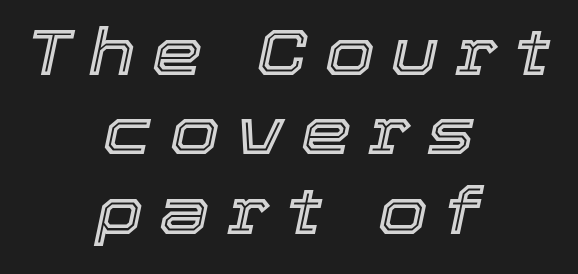
Q: Is the text italic (slanted)? A: Yes, it leans right by about 12 degrees.
Q: Is the text underlined? A: No.
Q: How is the paragraph aligned? A: Centered.
Q: Is the spacing between letters normal or unusually wide? A: Unusually wide.
Q: Width (condensed, normal, or wide)? A: Normal.
Q: x-height? A: Medium.
Q: Monospaced? A: No.
